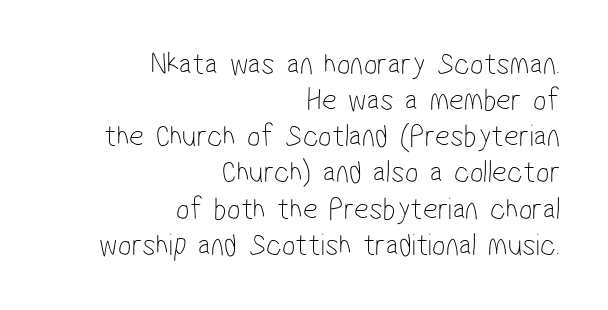
The image shows 32 px thin, condensed sans-serif type; set right-aligned, tight line spacing (1.13x), normal letter spacing, not underlined; low stroke contrast and a medium x-height.
